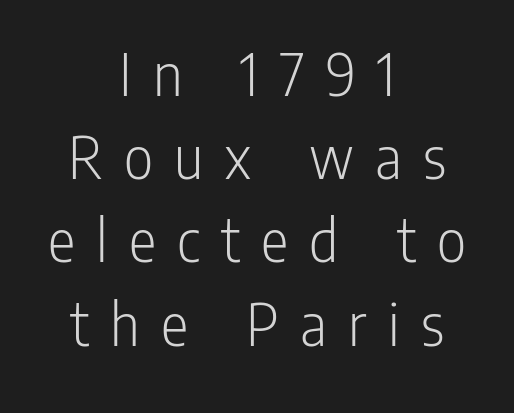
Q: Is the text bold? A: No.
Q: Is the text italic (slanted)? A: No, it is upright.
Q: Is the typeface a serif or a sans-serif typeface? A: Sans-serif.
Q: Is the text underlined? A: No.
Q: How is the paragraph aligned? A: Centered.
Q: Is the spacing between letters normal or unusually wide? A: Unusually wide.
Q: Is the spacing between lines tight, normal or loose? A: Normal.
Q: Width (condensed, normal, or wide)? A: Condensed.
Q: Stroke contrast? A: Low.
Q: x-height? A: Medium.
Q: Monospaced? A: No.
